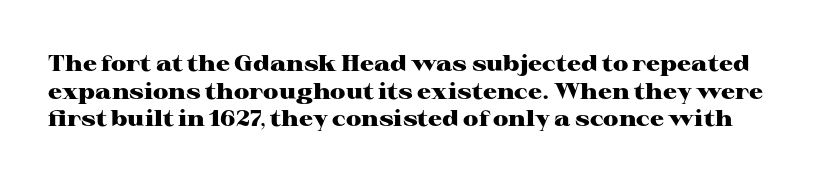
Q: Is the text bold? A: Yes.
Q: Is the text italic (slanted)? A: No, it is upright.
Q: Is the text underlined? A: No.
Q: Is the spacing between letters normal or unusually wide? A: Normal.
Q: Is the spacing between lines tight, normal or loose? A: Normal.
